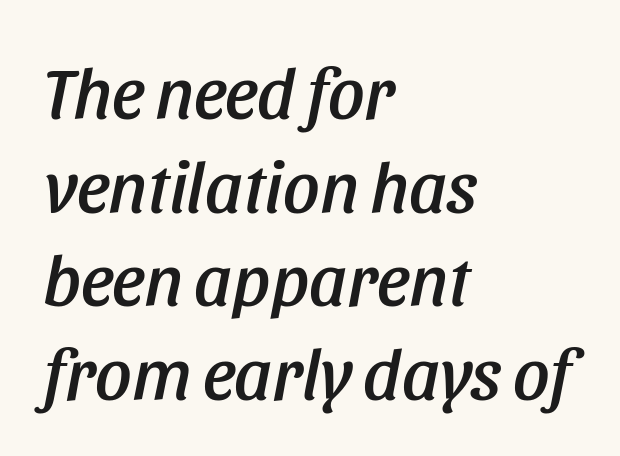
The image shows 72 px condensed type, italic (leaning right); set left-aligned, normal line spacing (1.3x), normal letter spacing, not underlined; low stroke contrast and a large x-height.
